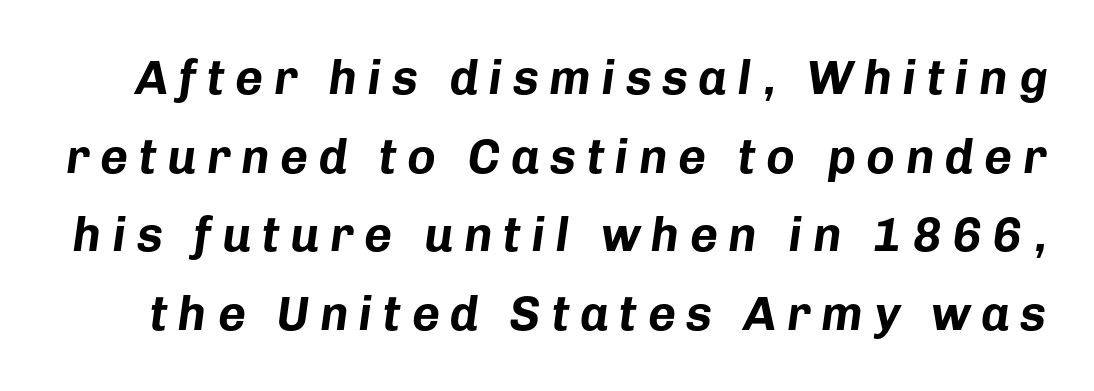
Note the varied advance widths — an 'i' is clearly narrower than an 'm'. Notice how the stems are inclined rather than vertical — that's the hallmark of italics. Between one letter and the next there's a generous, obvious gap. Whoever set this chose a conventional vertical rhythm. Has an underline been added? It has not. Notice how thick the strokes are: this is what a full bold looks like.
